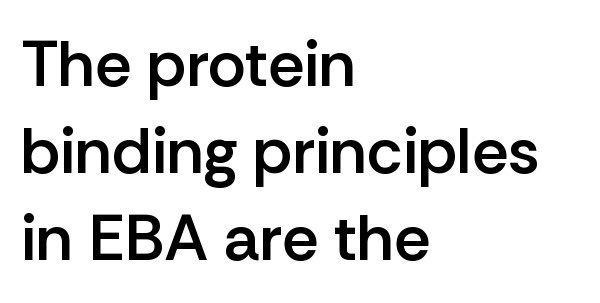
Note the varied advance widths — an 'i' is clearly narrower than an 'm'. The lines are quadded left. A clean baseline with only descenders dipping below it. What stands out about the letter spacing? Nothing — it is the standard amount. It's the straight-up-and-down kind of type.
